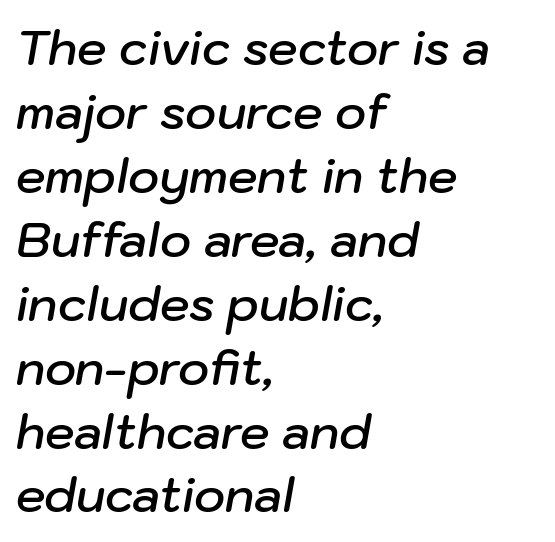
The image shows 47 px semibold type, italic (leaning right); set left-aligned, normal line spacing (1.36x), normal letter spacing, not underlined; low stroke contrast and a medium x-height.
